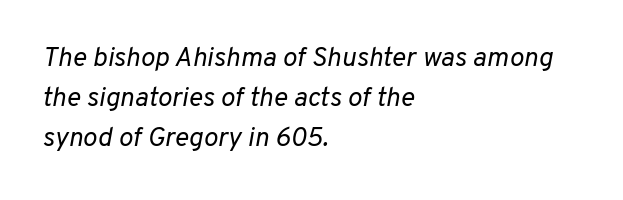
Layout note: lines flush left. Is the type heavy? It reads as light-to-regular instead. The glyphs are unaccompanied by any horizontal stroke below them. Nobody touched the tracking dial on this one. Observe the lean: these are italic letterforms. Students, observe: this is what conventionally led text looks like.
